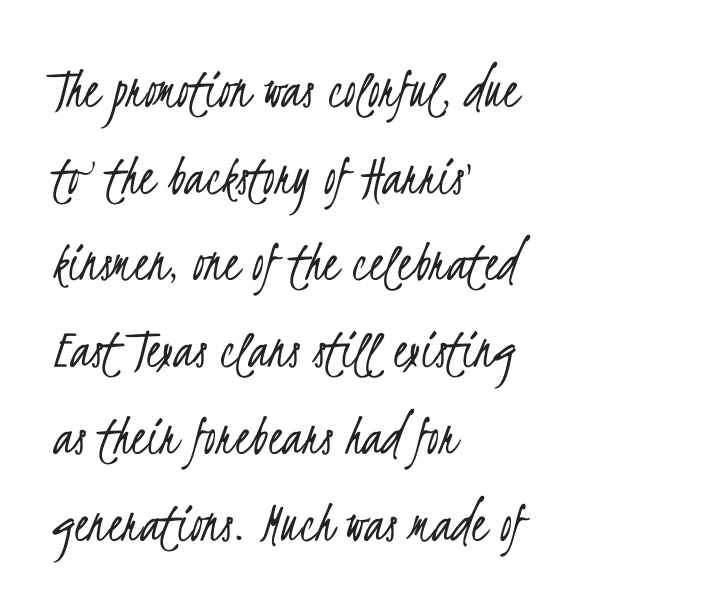
{"serif": "no", "bold": "no", "weight": "light", "width": "condensed", "stroke_contrast": "low", "x_height": "small", "monospaced": "no", "underline": "no", "align": "left", "line_spacing": "normal", "line_spacing_ratio": 1.47, "letter_spacing": "normal", "letter_spacing_em": 0.0, "glyph_px": 59}
